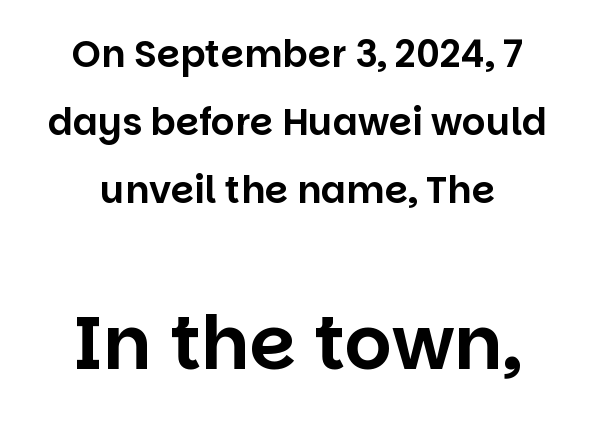
These lines are centered, leaving both edges ragged. Designer's note — italics off, roman on. The type is set solid horizontally, with unmodified tracking. Here the designer chose a conventional face with non-uniform glyph widths.
